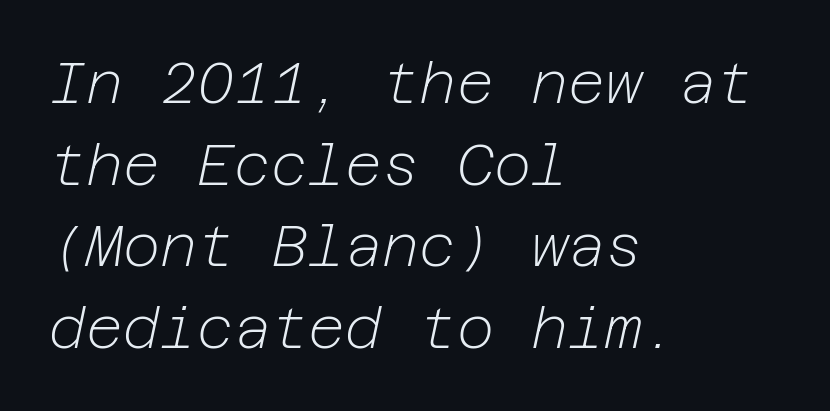
Q: Is the text bold? A: No.
Q: Is the text italic (slanted)? A: Yes, it leans right by about 12 degrees.
Q: Is the text underlined? A: No.
Q: How is the paragraph aligned? A: Left-aligned.
Q: Is the spacing between letters normal or unusually wide? A: Normal.
Q: Is the spacing between lines tight, normal or loose? A: Normal.
Q: Width (condensed, normal, or wide)? A: Normal.
Q: Stroke contrast? A: Low.
Q: x-height? A: Medium.
